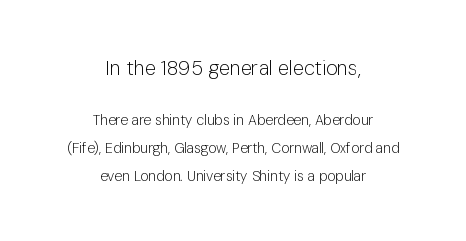
{"italic": "no", "bold": "no", "underline": "no", "align": "center", "line_spacing": "loose", "line_spacing_ratio": 2.0, "letter_spacing": "normal", "letter_spacing_em": 0.0, "larger_block": "first", "size_ratio": 1.43, "glyph_px": 20}
